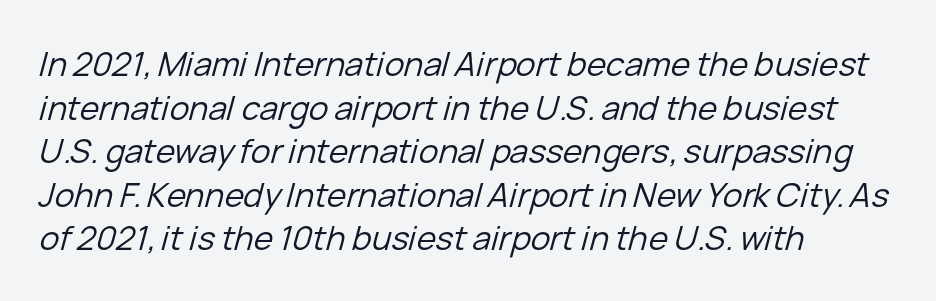
Q: Is the text bold? A: No.
Q: Is the text italic (slanted)? A: Yes, it leans right by about 15 degrees.
Q: Is the text underlined? A: No.
Q: How is the paragraph aligned? A: Left-aligned.
Q: Is the spacing between letters normal or unusually wide? A: Normal.
Q: Is the spacing between lines tight, normal or loose? A: Normal.
Q: Width (condensed, normal, or wide)? A: Normal.
Q: Stroke contrast? A: Low.
Q: x-height? A: Medium.
Q: Monospaced? A: No.
